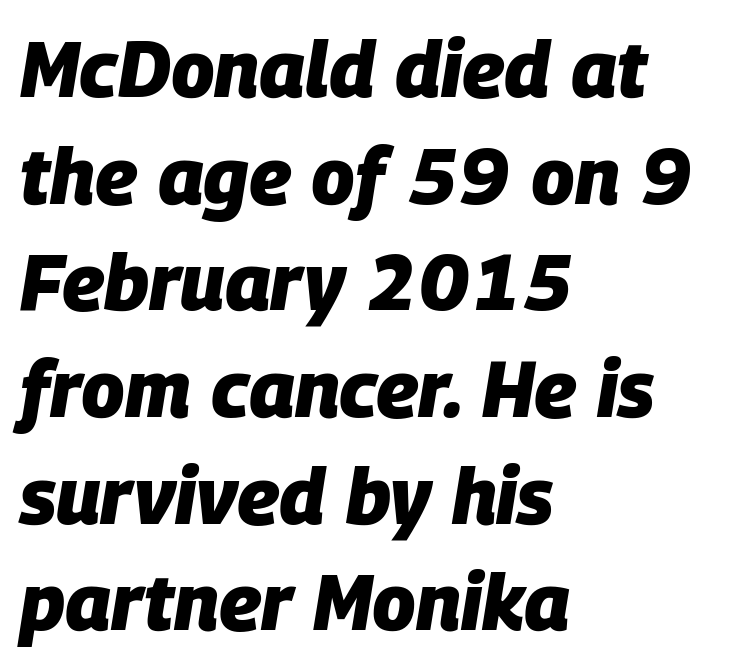
{"italic": "yes", "lean": "right", "slant_degrees": 9, "bold": "yes", "weight": "heavy", "width": "normal", "stroke_contrast": "low", "x_height": "large", "monospaced": "no", "underline": "no", "align": "left", "line_spacing": "normal", "line_spacing_ratio": 1.35, "letter_spacing": "normal", "letter_spacing_em": 0.0, "glyph_px": 79}
